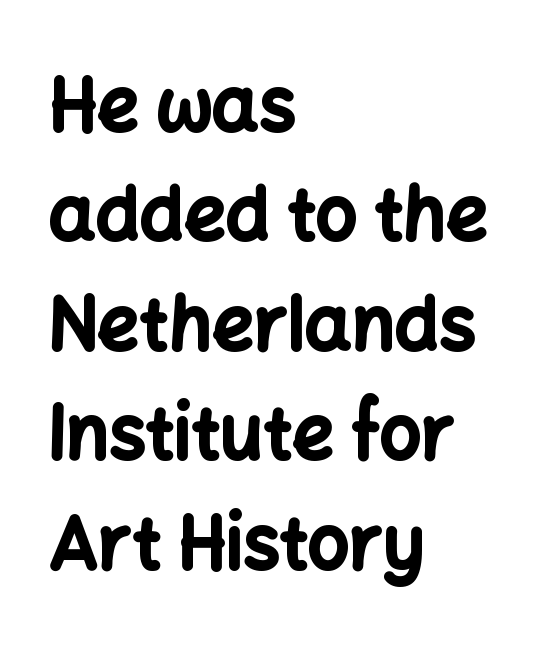
{"serif": "no", "italic": "no", "bold": "yes", "weight": "bold", "width": "normal", "stroke_contrast": "low", "x_height": "medium", "monospaced": "no", "underline": "no", "align": "left", "line_spacing": "normal", "line_spacing_ratio": 1.5, "letter_spacing": "normal", "letter_spacing_em": 0.0, "glyph_px": 73}
